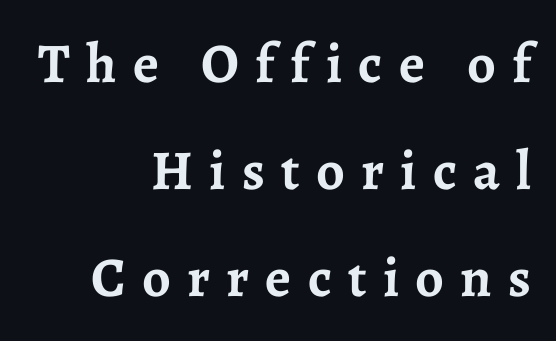
Q: Is the text bold? A: Yes.
Q: Is the text italic (slanted)? A: No, it is upright.
Q: Is the typeface a serif or a sans-serif typeface? A: Serif.
Q: Is the text underlined? A: No.
Q: How is the paragraph aligned? A: Right-aligned.
Q: Is the spacing between letters normal or unusually wide? A: Unusually wide.
Q: Is the spacing between lines tight, normal or loose? A: Loose.
Q: Width (condensed, normal, or wide)? A: Normal.
Q: Stroke contrast? A: Low.
Q: x-height? A: Medium.
Q: Monospaced? A: No.
